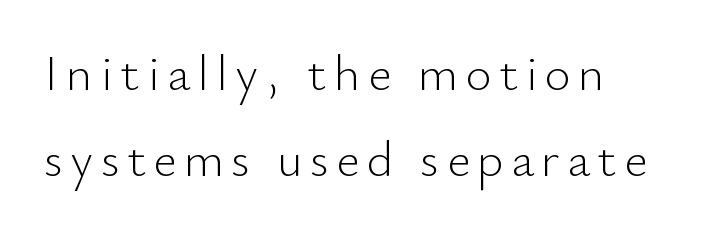
The image shows 50 px light sans-serif type, upright; set left-aligned, line spacing 1.72x, not underlined; low stroke contrast and a small x-height.
